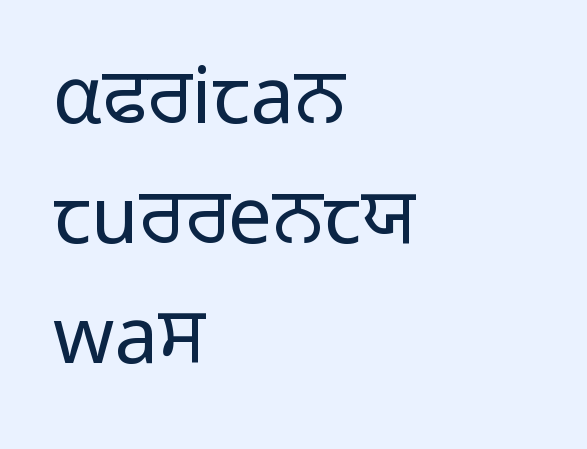
Q: Is the text bold? A: No.
Q: Is the text italic (slanted)? A: No, it is upright.
Q: Is the typeface a serif or a sans-serif typeface? A: Sans-serif.
Q: Is the text underlined? A: No.
Q: How is the paragraph aligned? A: Left-aligned.
Q: Is the spacing between letters normal or unusually wide? A: Normal.
Q: Is the spacing between lines tight, normal or loose? A: Normal.
Q: Width (condensed, normal, or wide)? A: Normal.
Q: Stroke contrast? A: Low.
Q: x-height? A: Medium.
Q: Monospaced? A: No.
